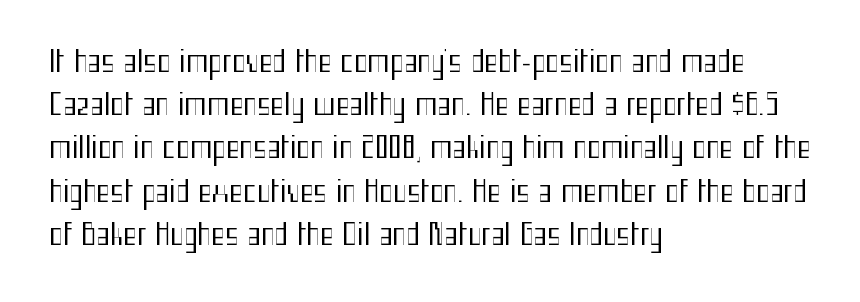
Tracking here is standard; glyphs follow each other at the usual distance. One-word summary of the alignment: left. Check under the words: just untouched page. Each letter keeps its own natural width here, so spacing adapts to shape. You can tell it's not italic because the verticals are truly vertical. No chunkiness to these letters — they're not bold.
